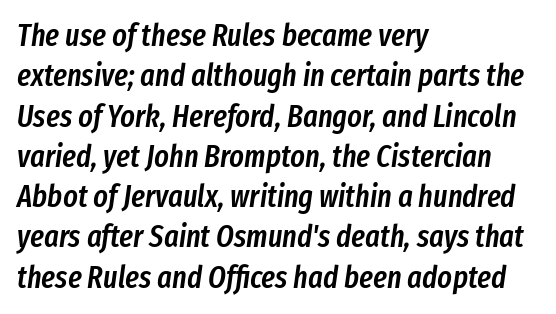
The image shows 31 px semibold, condensed type, italic (leaning right); set left-aligned, normal line spacing (1.3x), normal letter spacing, not underlined; low stroke contrast and a medium x-height.
